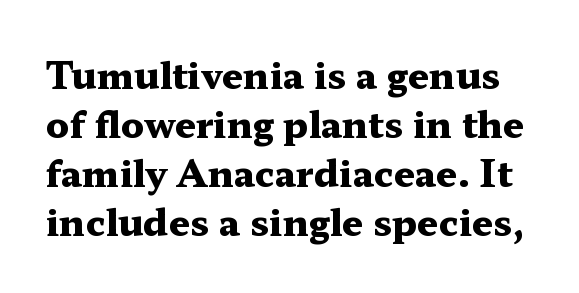
{"serif": "yes", "italic": "no", "bold": "yes", "weight": "heavy", "width": "wide", "stroke_contrast": "medium", "x_height": "medium", "monospaced": "no", "underline": "no", "line_spacing": "normal", "line_spacing_ratio": 1.32, "letter_spacing": "normal", "letter_spacing_em": 0.0, "glyph_px": 37}
